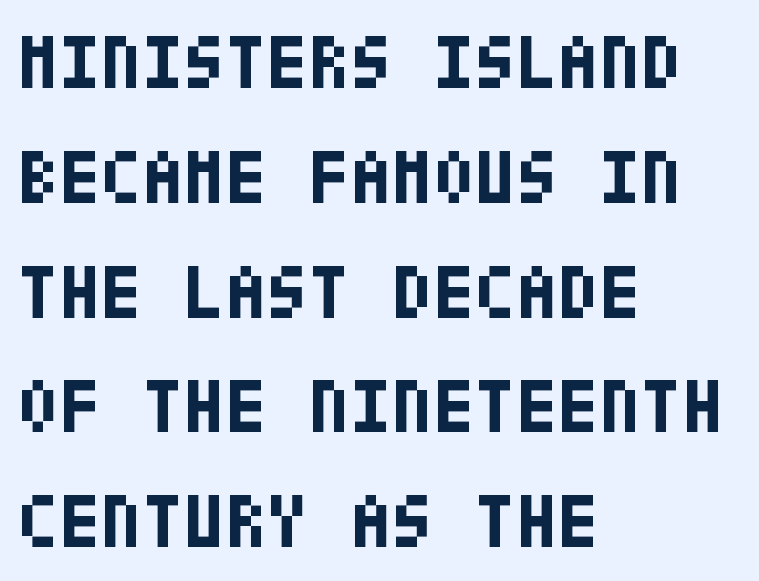
{"serif": "no", "italic": "no", "bold": "yes", "weight": "bold", "width": "condensed", "stroke_contrast": "low", "x_height": "large", "underline": "no", "align": "left", "line_spacing": "normal", "line_spacing_ratio": 1.51, "letter_spacing": "normal", "letter_spacing_em": 0.0, "glyph_px": 76}
